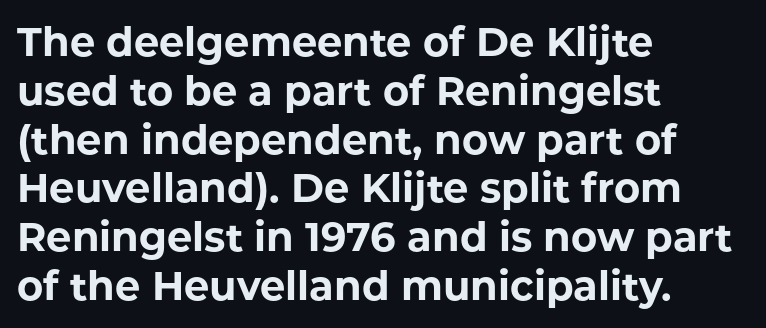
{"serif": "no", "italic": "no", "bold": "yes", "weight": "bold", "width": "normal", "stroke_contrast": "low", "x_height": "medium", "monospaced": "no", "underline": "no", "align": "left", "line_spacing_ratio": 1.22, "letter_spacing": "normal", "letter_spacing_em": 0.0, "glyph_px": 40}
